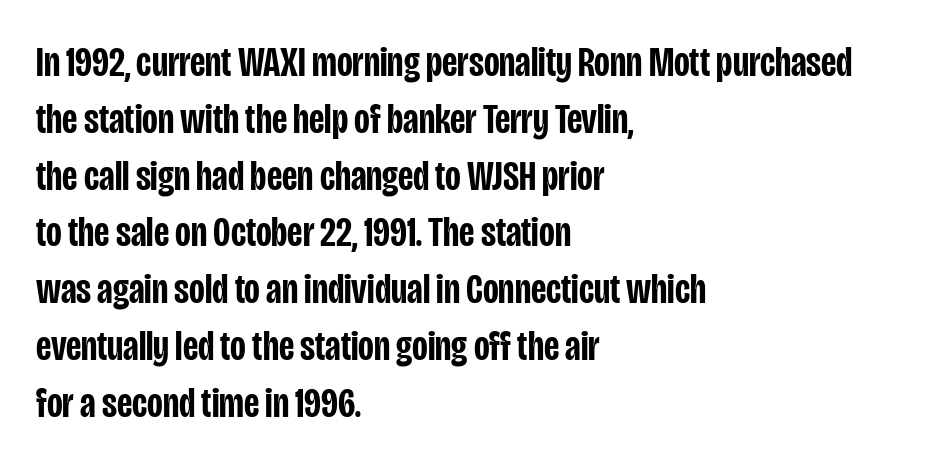
{"serif": "no", "italic": "no", "bold": "semi", "weight": "semibold", "width": "condensed", "stroke_contrast": "low", "x_height": "large", "monospaced": "no", "underline": "no", "align": "left", "line_spacing": "normal", "line_spacing_ratio": 1.32, "letter_spacing": "normal", "letter_spacing_em": 0.0, "glyph_px": 43}
